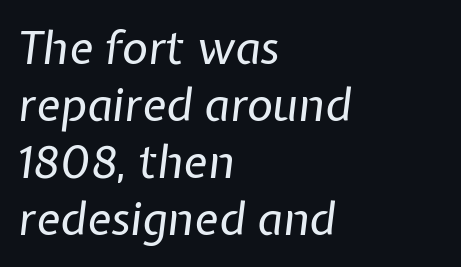
{"italic": "yes", "lean": "right", "slant_degrees": 7, "bold": "no", "weight": "regular", "width": "normal", "stroke_contrast": "low", "x_height": "medium", "monospaced": "no", "underline": "no", "align": "left", "line_spacing": "normal", "line_spacing_ratio": 1.27, "letter_spacing": "normal", "letter_spacing_em": 0.0, "glyph_px": 45}
